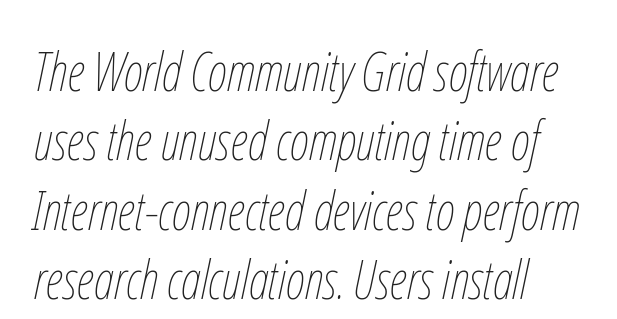
{"italic": "yes", "lean": "right", "slant_degrees": 12, "bold": "no", "weight": "thin", "width": "condensed", "stroke_contrast": "low", "x_height": "medium", "monospaced": "no", "underline": "no", "align": "left", "line_spacing": "normal", "line_spacing_ratio": 1.31, "letter_spacing": "normal", "letter_spacing_em": 0.0, "glyph_px": 53}
